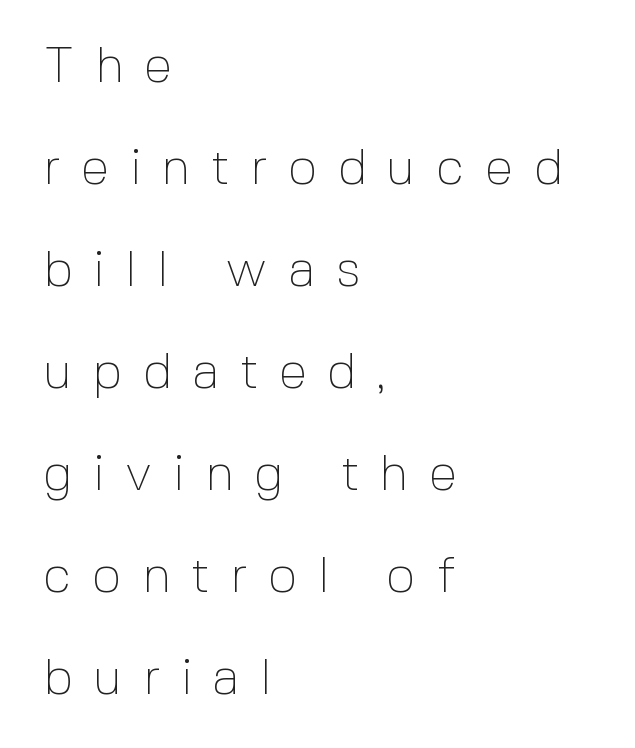
Q: Is the text bold? A: No.
Q: Is the text italic (slanted)? A: No, it is upright.
Q: Is the typeface a serif or a sans-serif typeface? A: Sans-serif.
Q: Is the text underlined? A: No.
Q: How is the paragraph aligned? A: Left-aligned.
Q: Is the spacing between letters normal or unusually wide? A: Unusually wide.
Q: Is the spacing between lines tight, normal or loose? A: Loose.
Q: Width (condensed, normal, or wide)? A: Normal.
Q: x-height? A: Medium.
Q: Monospaced? A: No.
